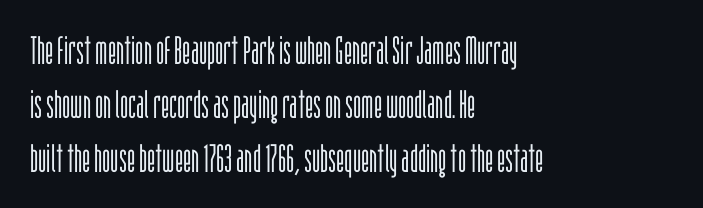
Type without underlining. Tracking value appears to be zero — textbook default spacing. A light-to-regular cut is what we see here. The ragged edge is on the right, which tells us the setting is flush left. Tall strokes in this sample are plumb rather than angled.
